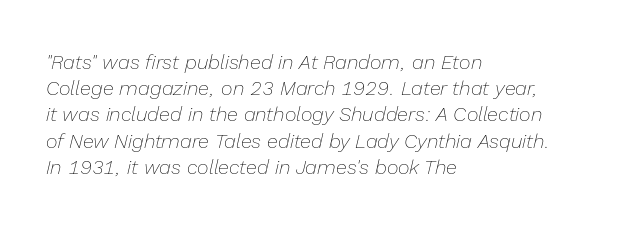
Q: Is the text bold? A: No.
Q: Is the text italic (slanted)? A: Yes, it leans right by about 13 degrees.
Q: Is the text underlined? A: No.
Q: How is the paragraph aligned? A: Left-aligned.
Q: Is the spacing between letters normal or unusually wide? A: Normal.
Q: Is the spacing between lines tight, normal or loose? A: Normal.
